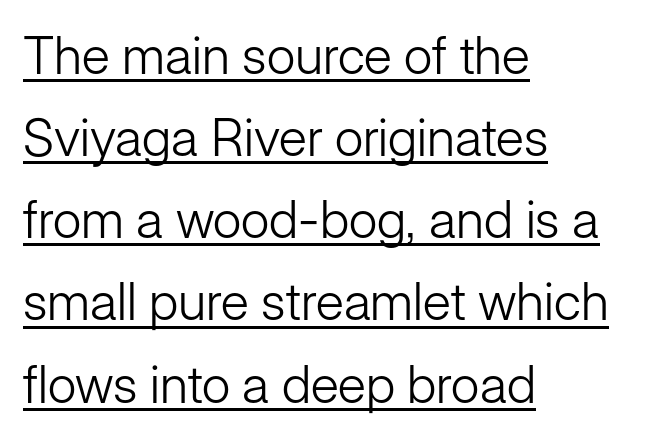
Q: Is the text bold? A: No.
Q: Is the text italic (slanted)? A: No, it is upright.
Q: Is the typeface a serif or a sans-serif typeface? A: Sans-serif.
Q: Is the text underlined? A: Yes.
Q: How is the paragraph aligned? A: Left-aligned.
Q: Is the spacing between letters normal or unusually wide? A: Normal.
Q: Is the spacing between lines tight, normal or loose? A: Normal.
Q: Width (condensed, normal, or wide)? A: Normal.
Q: Stroke contrast? A: Low.
Q: x-height? A: Medium.
Q: Monospaced? A: No.
